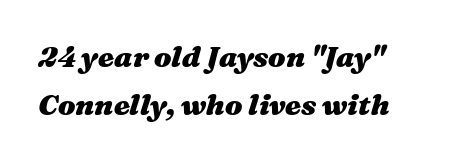
{"italic": "yes", "lean": "right", "slant_degrees": 16, "bold": "yes", "weight": "heavy", "width": "wide", "stroke_contrast": "medium", "x_height": "medium", "monospaced": "no", "underline": "no", "line_spacing": "normal", "line_spacing_ratio": 1.67, "letter_spacing": "normal", "letter_spacing_em": 0.0, "glyph_px": 29}
